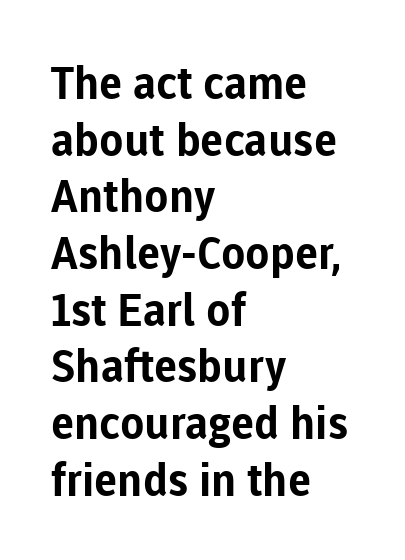
Horizontally, the lines are justified to the leading edge only. Here the glyphs are tracked normally, forming tight word shapes. Serif or sans? Sans — the stroke terminals are bare. A dark, heavy texture on the line: the type is bold. Ascenders rise straight up at ninety degrees. Regarding leading, the lines here are spaced in the standard way.
